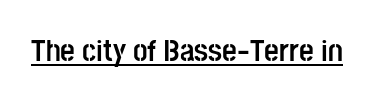
{"serif": "no", "italic": "no", "bold": "yes", "weight": "semibold", "width": "condensed", "stroke_contrast": "low", "x_height": "large", "monospaced": "no", "underline": "yes", "letter_spacing": "normal", "letter_spacing_em": 0.0, "glyph_px": 32}
